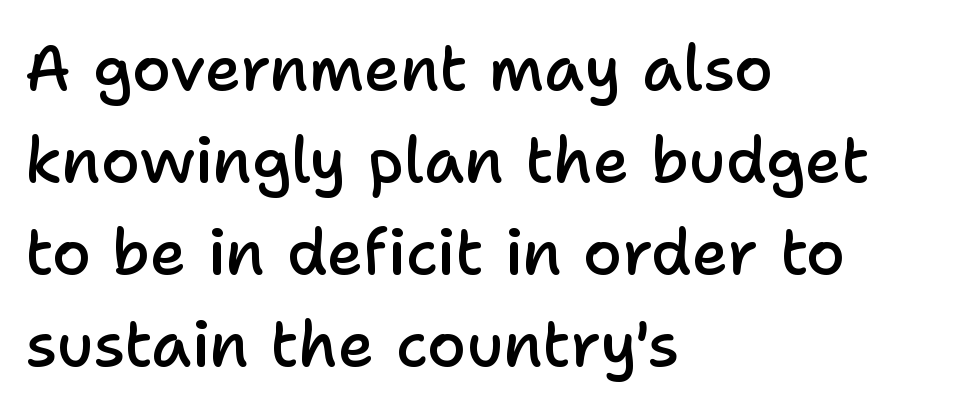
The image shows 63 px semibold sans-serif type, upright; set left-aligned, normal line spacing (1.46x), normal letter spacing, not underlined; low stroke contrast and a medium x-height.
